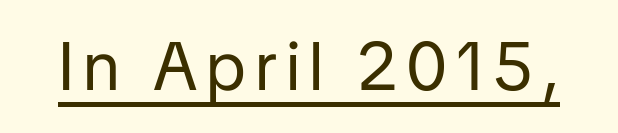
Q: Is the text bold? A: No.
Q: Is the text italic (slanted)? A: No, it is upright.
Q: Is the typeface a serif or a sans-serif typeface? A: Sans-serif.
Q: Is the text underlined? A: Yes.
Q: Width (condensed, normal, or wide)? A: Normal.
Q: Stroke contrast? A: Low.
Q: x-height? A: Medium.
Q: Monospaced? A: No.
